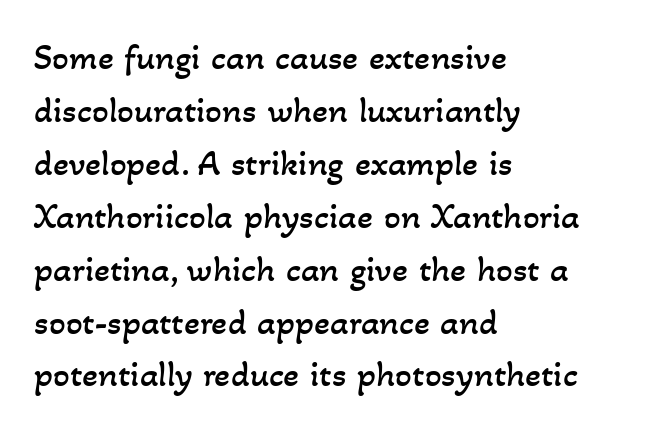
{"bold": "no", "weight": "regular", "width": "normal", "stroke_contrast": "low", "x_height": "small", "monospaced": "no", "underline": "no", "align": "left", "line_spacing": "normal", "line_spacing_ratio": 1.43, "letter_spacing": "normal", "letter_spacing_em": 0.0, "glyph_px": 37}
